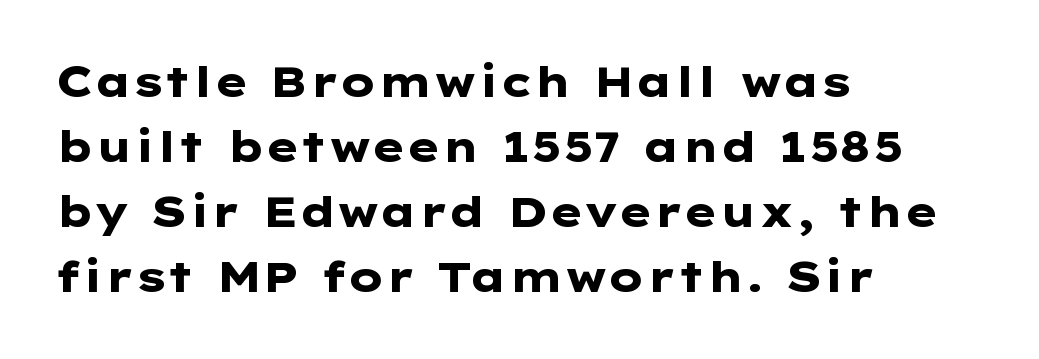
Spacing between characters is what you'd get straight out of the box. On the weight axis this lands at bold, roughly 700. Typeset ragged right — the left edge is the straight one. The space directly below the letters is spotless. No italicization has been applied; the sample stays upright. You can tell from the bare stems that sans-serif type was used.
